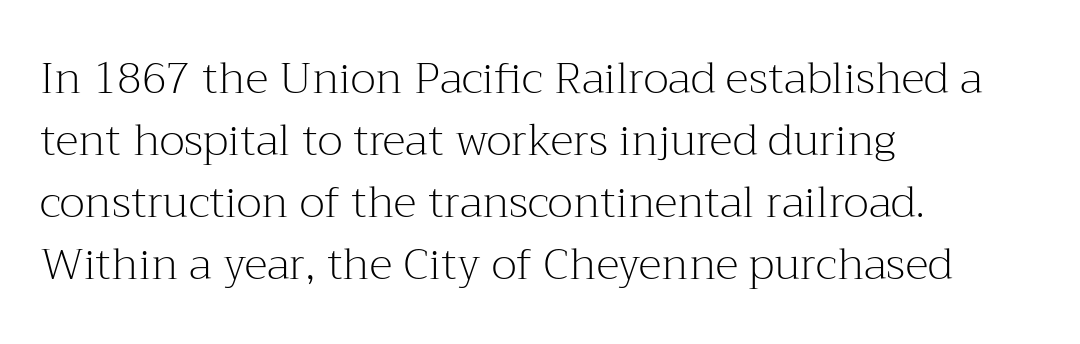
The image shows 44 px light serif type, upright; set left-aligned, normal line spacing (1.41x), normal letter spacing, not underlined; medium stroke contrast and a medium x-height.
